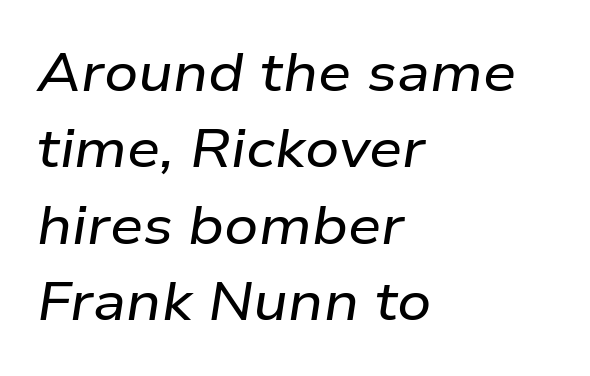
{"italic": "yes", "lean": "right", "slant_degrees": 9, "width": "wide", "stroke_contrast": "low", "x_height": "medium", "monospaced": "no", "underline": "no", "align": "left", "line_spacing": "normal", "line_spacing_ratio": 1.44, "letter_spacing": "normal", "letter_spacing_em": 0.0, "glyph_px": 53}
